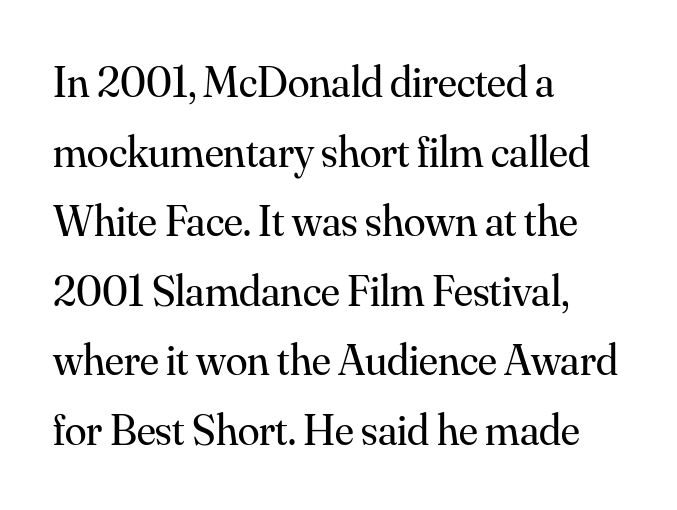
The type sits square on the baseline with zero lean. The rendering uses natural spacing where letterforms have individual widths. This is serif lettering, the kind often seen in printed books. Compared with typical body copy, the letter spacing here is the same. These glyphs show unthickened strokes, regular width or finer. Each new line begins a customary step beneath the previous one.
